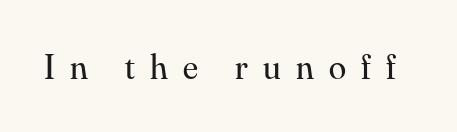
The image shows 35 px regular-weight serif type, upright; set unusually wide letter spacing (+0.44 em), not underlined; medium stroke contrast and a small x-height.
